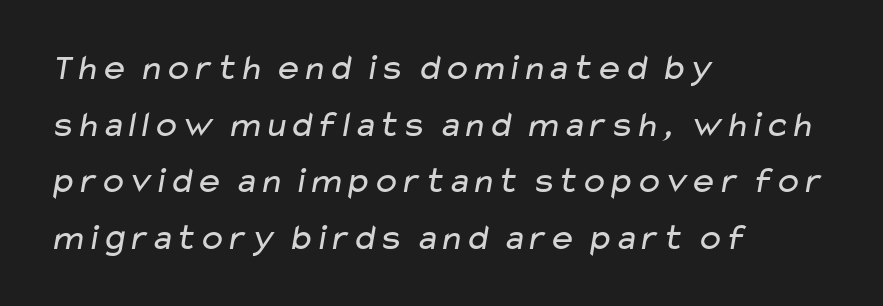
Q: Is the text bold? A: No.
Q: Is the typeface a serif or a sans-serif typeface? A: Sans-serif.
Q: Is the text underlined? A: No.
Q: How is the paragraph aligned? A: Left-aligned.
Q: Is the spacing between letters normal or unusually wide? A: Normal.
Q: Is the spacing between lines tight, normal or loose? A: Normal.
Q: Width (condensed, normal, or wide)? A: Wide.
Q: Stroke contrast? A: Low.
Q: x-height? A: Medium.
Q: Monospaced? A: No.
